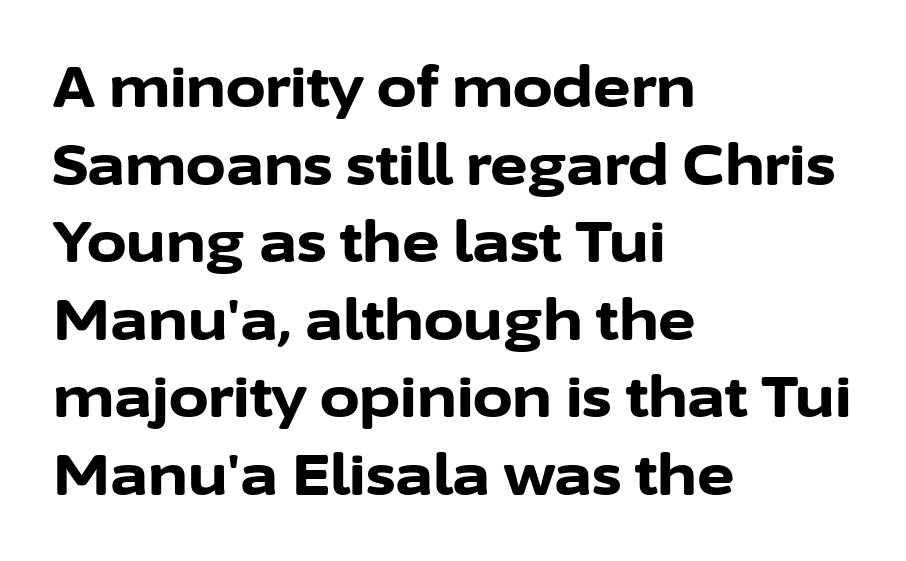
In terms of letterspacing, this is plain default setting. The typography opts for an upright posture over an oblique one. If you drew a ruler down the left edge, every line would touch it. These lines are composed in type without serifs. A normal amount of white space separates one row of letters from the next.
